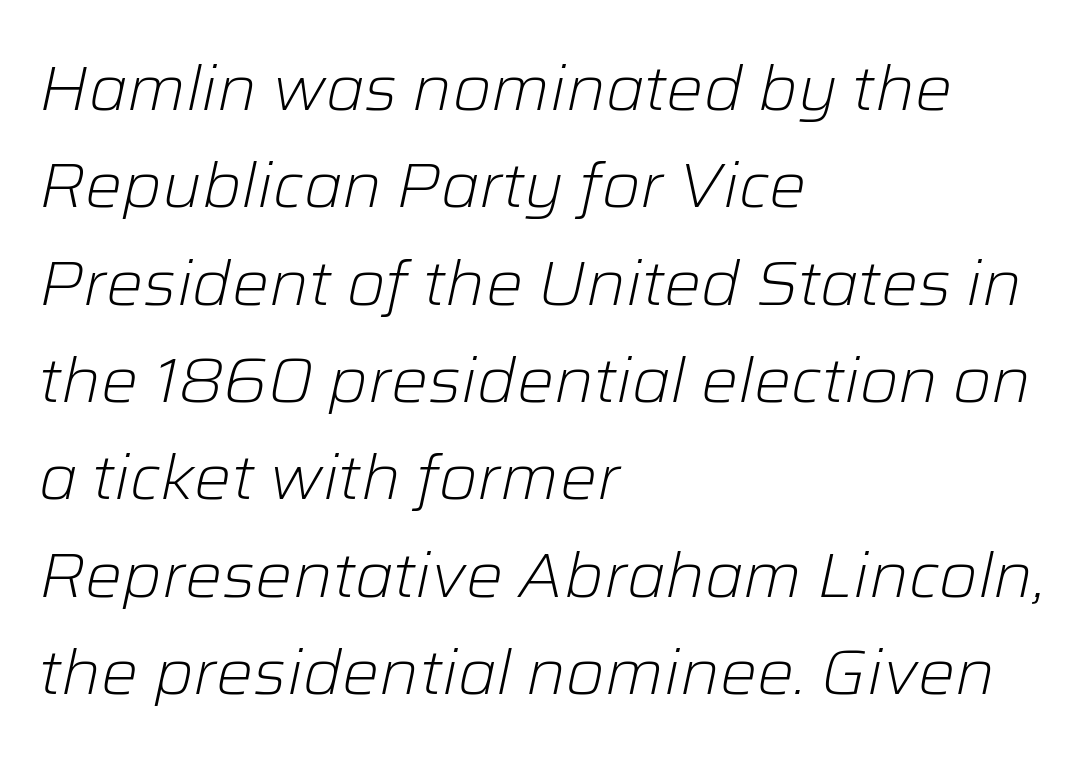
The image shows 62 px light type, italic (leaning right); set left-aligned, normal line spacing (1.57x), normal letter spacing, not underlined; low stroke contrast and a medium x-height.
